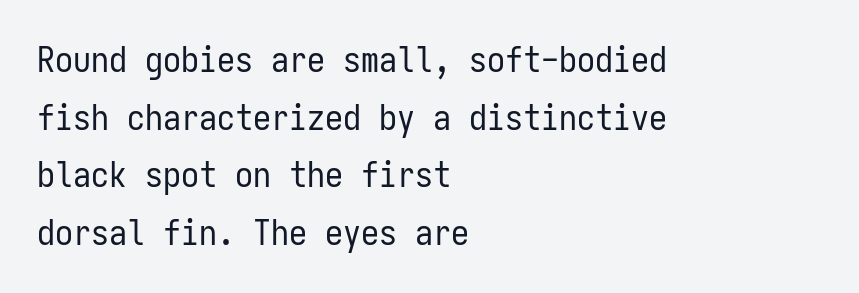
Anything drawn beneath the words? Only blank space. Tracking value appears to be zero — textbook default spacing. The specimen reads as upright at a glance. The face used here is monospaced, like something from a code editor.
